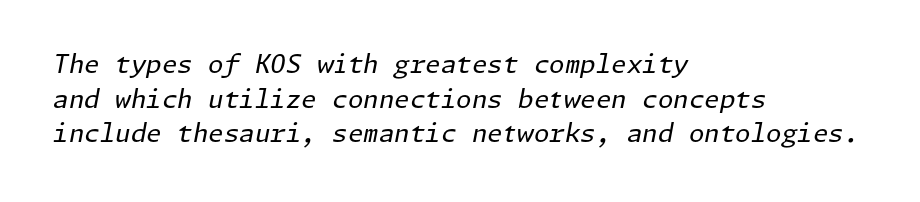
Q: Is the text bold? A: No.
Q: Is the text italic (slanted)? A: Yes, it leans right by about 11 degrees.
Q: Is the text underlined? A: No.
Q: How is the paragraph aligned? A: Left-aligned.
Q: Is the spacing between letters normal or unusually wide? A: Normal.
Q: Is the spacing between lines tight, normal or loose? A: Normal.
